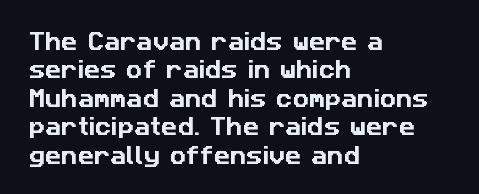
Q: Is the text underlined? A: No.
Q: How is the paragraph aligned? A: Left-aligned.
Q: Is the spacing between letters normal or unusually wide? A: Normal.
Q: Is the spacing between lines tight, normal or loose? A: Normal.
